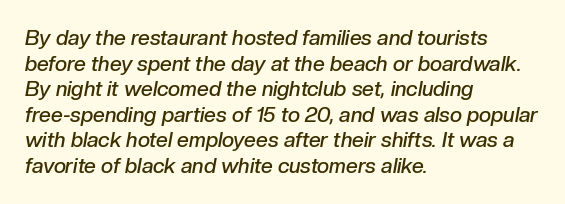
The image shows 21 px text type, italic (leaning right); set left-aligned, line spacing 1.22x, normal letter spacing, not underlined.
